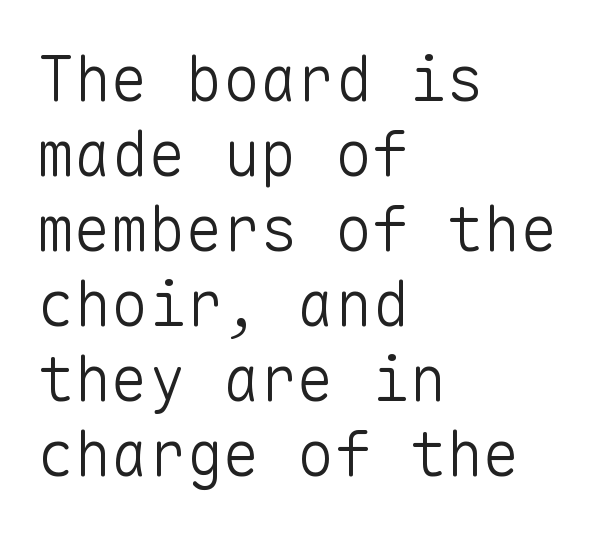
The image shows 62 px light sans-serif type, upright, monospaced; set left-aligned, line spacing 1.21x, normal letter spacing, not underlined; low stroke contrast and a medium x-height.
